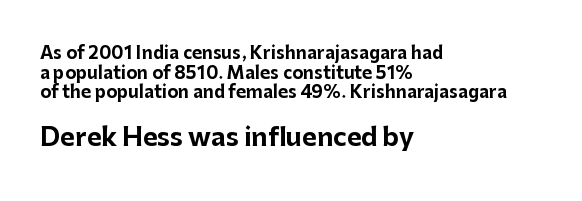
{"italic": "no", "bold": "yes", "underline": "no", "align": "left", "line_spacing_ratio": 1.16, "letter_spacing": "normal", "letter_spacing_em": 0.0, "larger_block": "second", "size_ratio": 1.47, "glyph_px": 25}
